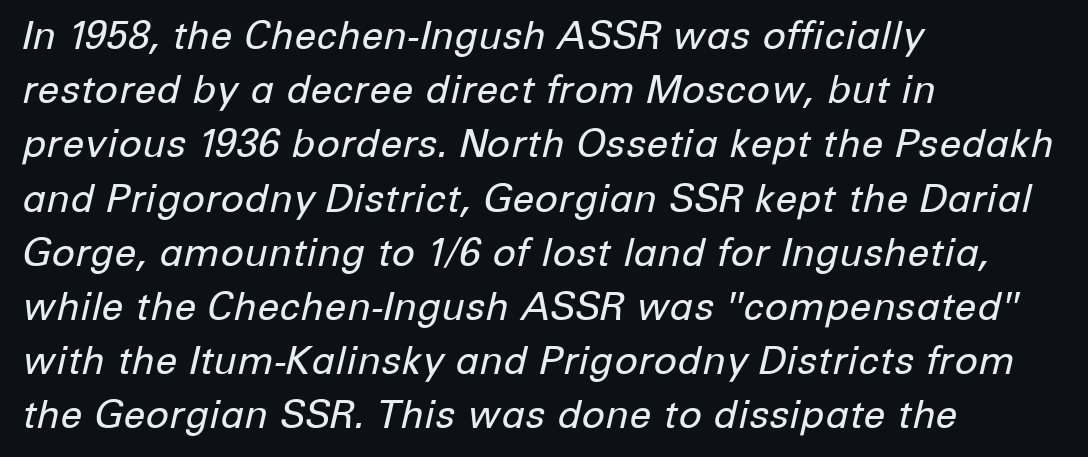
{"italic": "yes", "lean": "right", "slant_degrees": 12, "bold": "no", "weight": "regular", "width": "normal", "stroke_contrast": "low", "x_height": "medium", "monospaced": "no", "underline": "no", "align": "left", "line_spacing": "normal", "line_spacing_ratio": 1.39, "letter_spacing": "normal", "letter_spacing_em": 0.0, "glyph_px": 39}
